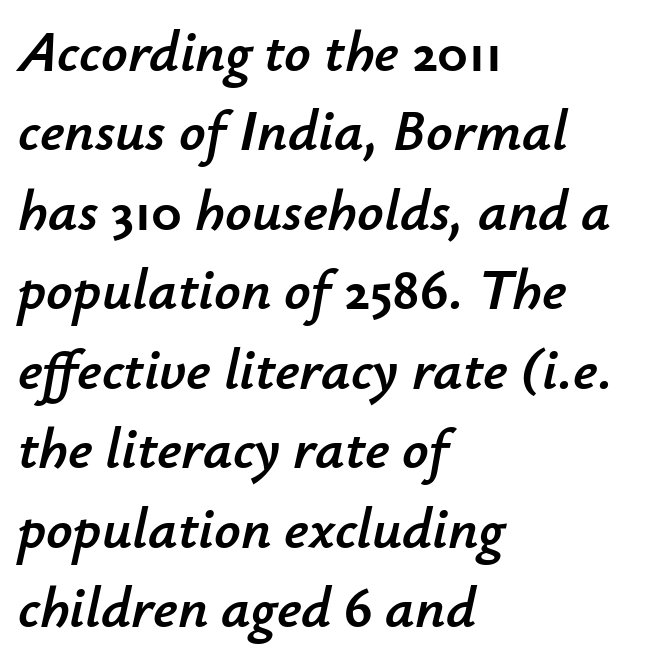
The image shows 58 px text type, italic (leaning right); set left-aligned, normal line spacing (1.37x), normal letter spacing, not underlined; low stroke contrast and a small x-height.
